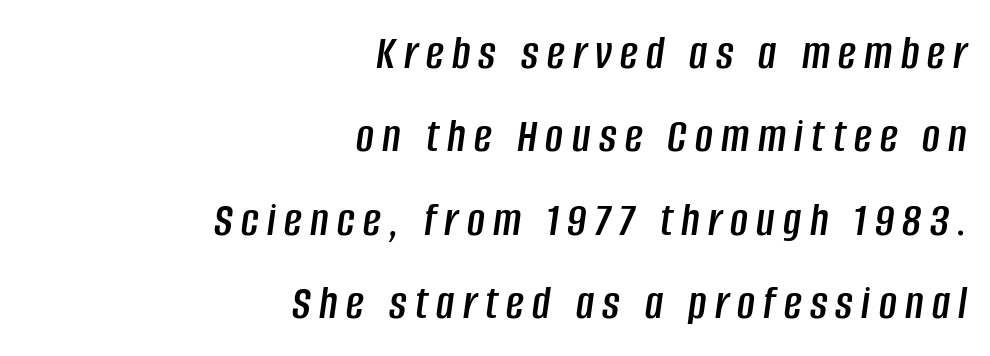
The image shows 49 px condensed type, italic (leaning right); set right-aligned, normal line spacing (1.7x), not underlined; low stroke contrast and a large x-height.
